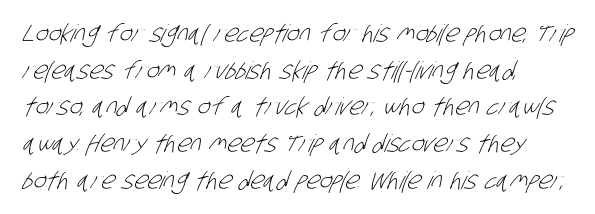
Q: Is the text bold? A: No.
Q: Is the text underlined? A: No.
Q: How is the paragraph aligned? A: Left-aligned.
Q: Is the spacing between letters normal or unusually wide? A: Normal.
Q: Is the spacing between lines tight, normal or loose? A: Normal.
